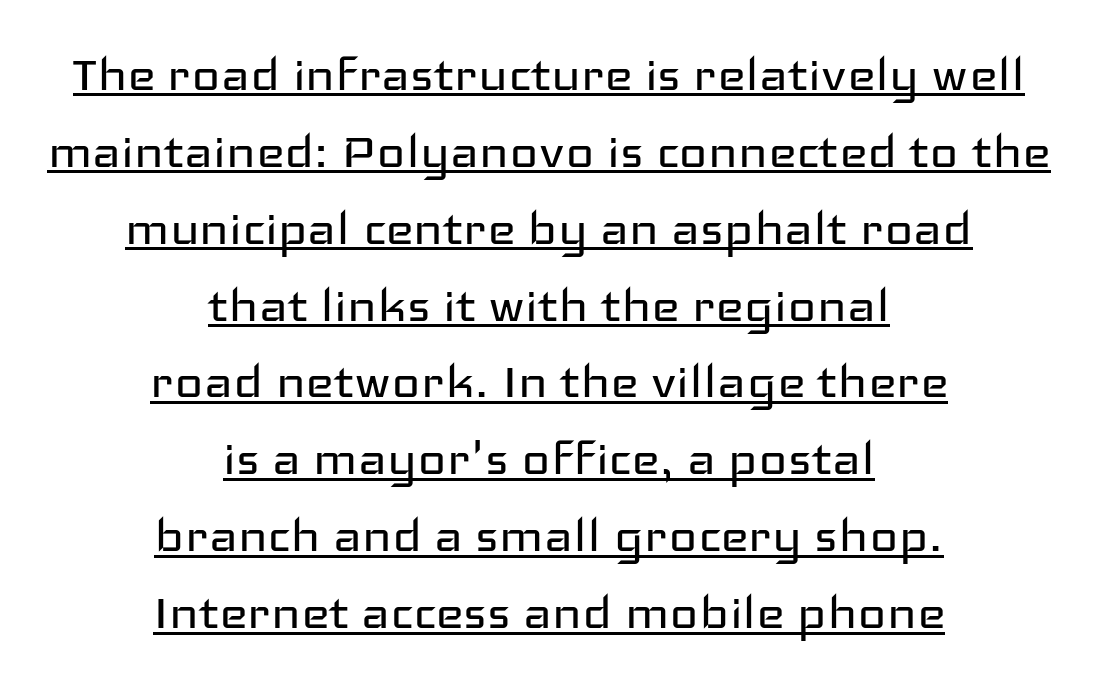
{"serif": "no", "italic": "no", "bold": "no", "weight": "regular", "width": "wide", "stroke_contrast": "low", "x_height": "medium", "monospaced": "no", "underline": "yes", "align": "center", "line_spacing": "normal", "line_spacing_ratio": 1.26, "letter_spacing": "normal", "letter_spacing_em": 0.0, "glyph_px": 61}
